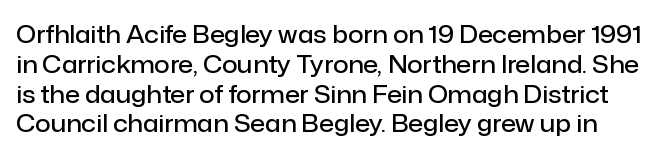
The image shows 24 px text type, upright; set line spacing 1.24x, normal letter spacing, not underlined.
